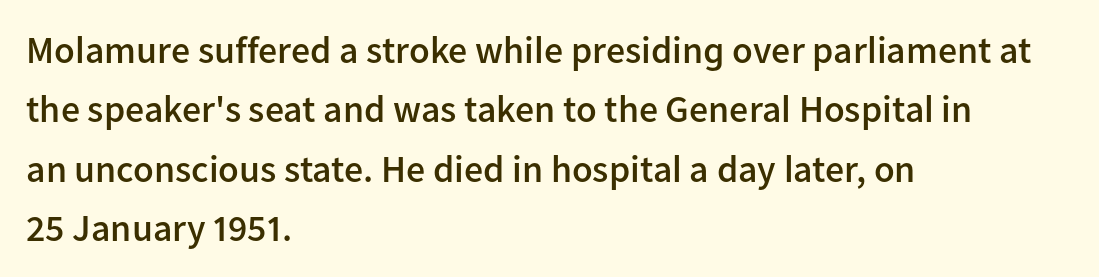
The image shows 38 px semibold sans-serif type, upright; set left-aligned, normal line spacing (1.56x), normal letter spacing, not underlined; low stroke contrast and a medium x-height.
